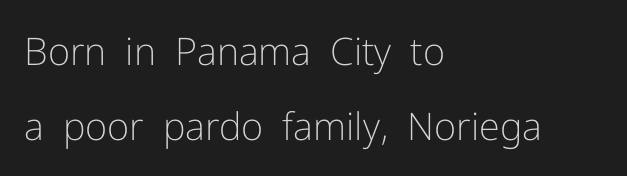
Q: Is the text bold? A: No.
Q: Is the text italic (slanted)? A: No, it is upright.
Q: Is the typeface a serif or a sans-serif typeface? A: Sans-serif.
Q: Is the text underlined? A: No.
Q: How is the paragraph aligned? A: Left-aligned.
Q: Is the spacing between letters normal or unusually wide? A: Normal.
Q: Is the spacing between lines tight, normal or loose? A: Loose.
Q: Width (condensed, normal, or wide)? A: Normal.
Q: Stroke contrast? A: Low.
Q: x-height? A: Medium.
Q: Monospaced? A: No.
